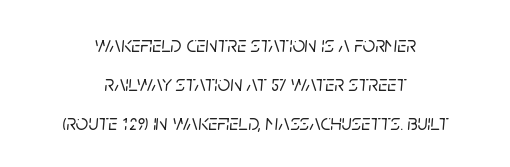
The image shows 22 px text type, italic (leaning right); set centered, line spacing 1.77x, normal letter spacing, not underlined.
